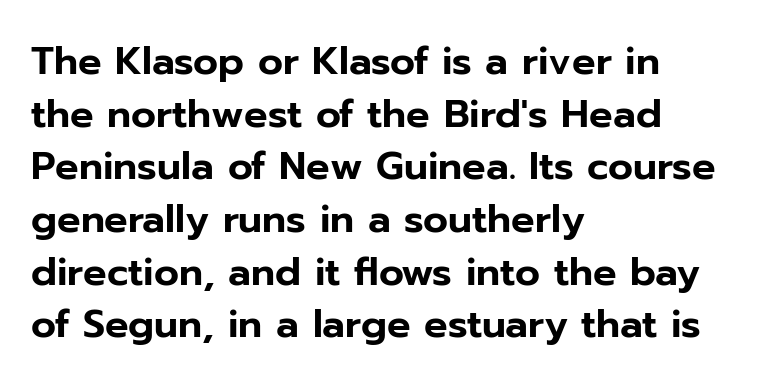
Q: Is the text italic (slanted)? A: No, it is upright.
Q: Is the typeface a serif or a sans-serif typeface? A: Sans-serif.
Q: Is the text underlined? A: No.
Q: How is the paragraph aligned? A: Left-aligned.
Q: Is the spacing between letters normal or unusually wide? A: Normal.
Q: Is the spacing between lines tight, normal or loose? A: Normal.
Q: Width (condensed, normal, or wide)? A: Normal.
Q: Stroke contrast? A: Low.
Q: x-height? A: Medium.
Q: Monospaced? A: No.
